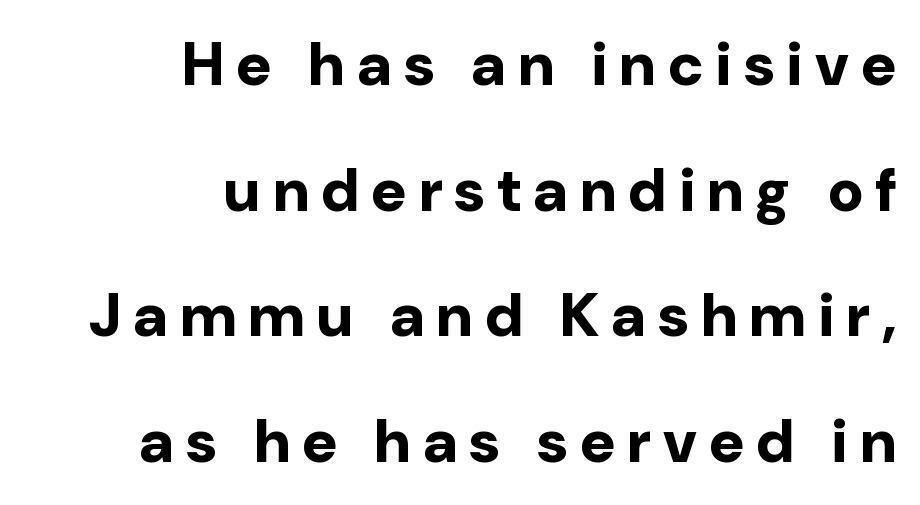
The image shows 61 px bold sans-serif type, upright; set right-aligned, loose line spacing (2.06x), unusually wide letter spacing (+0.2 em), not underlined; low stroke contrast and a medium x-height.
